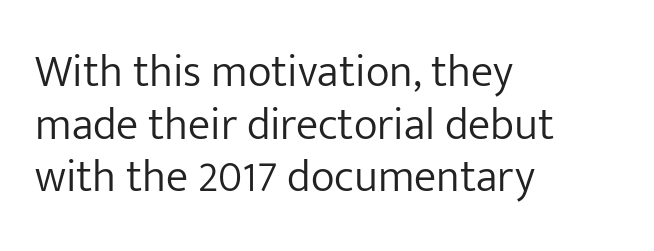
The image shows 45 px light sans-serif type, upright; set left-aligned, line spacing 1.17x, normal letter spacing, not underlined; low stroke contrast and a medium x-height.
